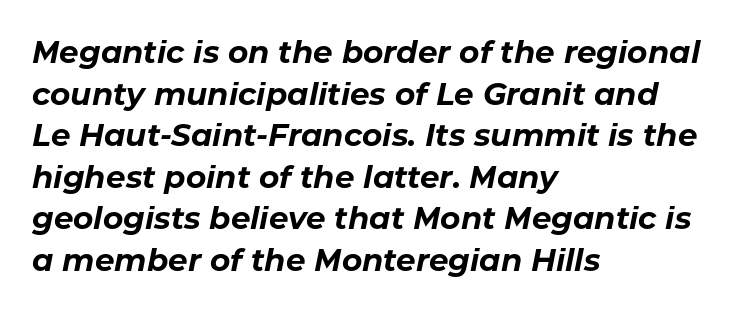
Compared with ordinary roman type, these characters are visibly tilted. These lines are rendered in a variable-pitch font. Weight: bold. The gaps between neighbouring characters are ordinary and unremarkable. The string is rendered with underlining switched off.
